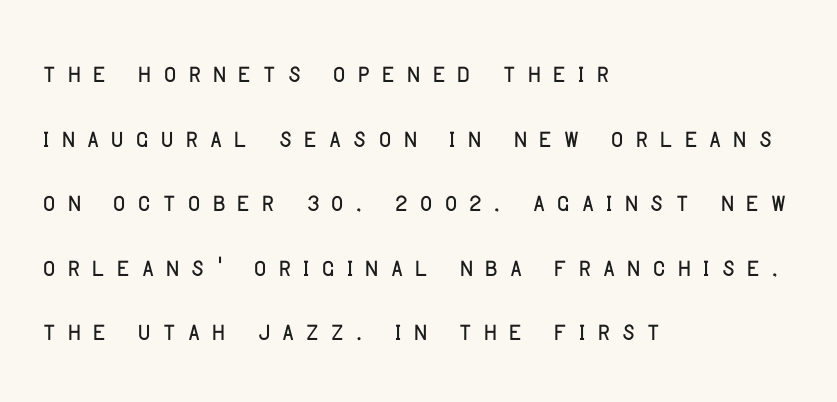
{"serif": "no", "italic": "no", "width": "condensed", "stroke_contrast": "low", "x_height": "large", "monospaced": "no", "underline": "no", "align": "left", "line_spacing": "loose", "line_spacing_ratio": 1.9, "letter_spacing": "wide", "letter_spacing_em": 0.35, "glyph_px": 34}
